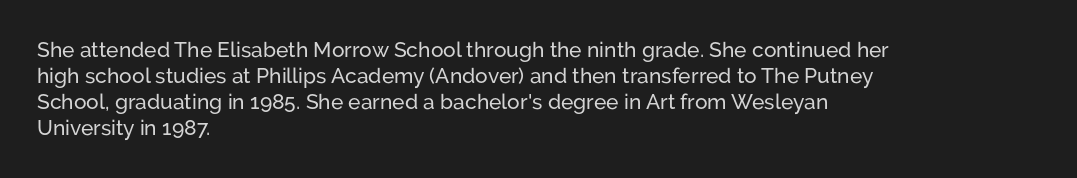
The image shows 21 px text type, upright; set left-aligned, line spacing 1.24x, normal letter spacing, not underlined.
